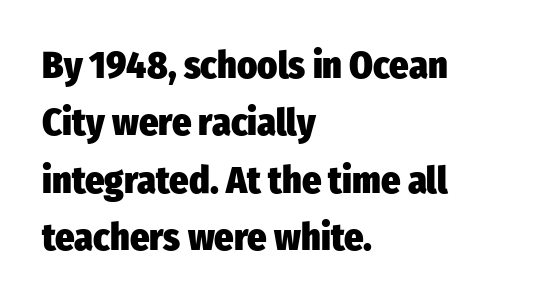
{"serif": "no", "italic": "no", "bold": "yes", "weight": "heavy", "width": "condensed", "stroke_contrast": "low", "x_height": "medium", "monospaced": "no", "underline": "no", "align": "left", "line_spacing": "normal", "line_spacing_ratio": 1.51, "letter_spacing": "normal", "letter_spacing_em": 0.0, "glyph_px": 38}
